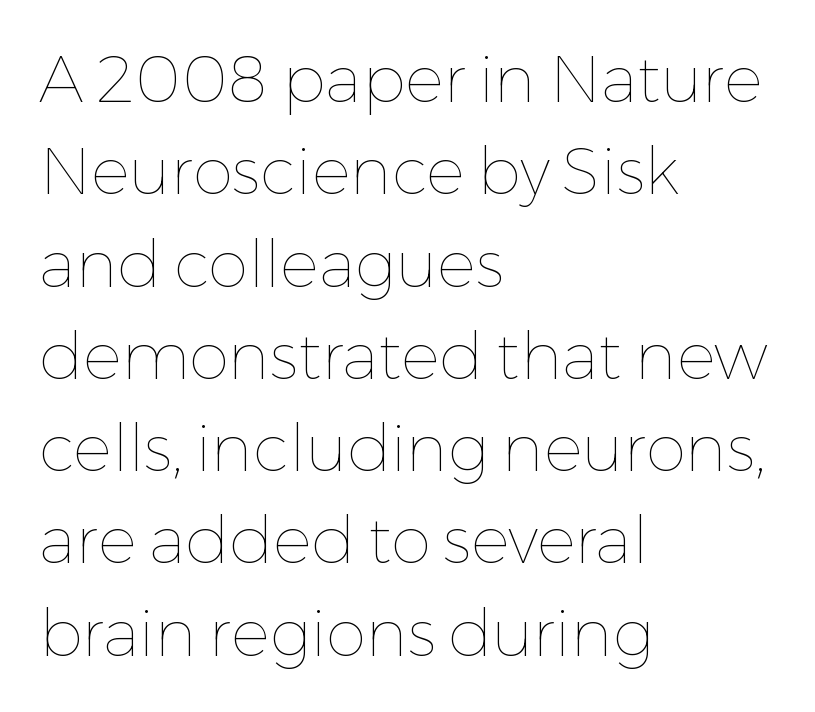
The image shows 65 px thin type, upright; set left-aligned, normal line spacing (1.42x), normal letter spacing, not underlined; low stroke contrast and a medium x-height.
